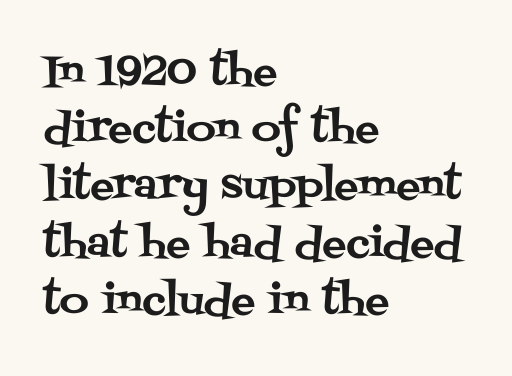
The image shows 40 px serif type, upright; set left-aligned, normal line spacing (1.43x), normal letter spacing, not underlined; medium stroke contrast and a large x-height.
